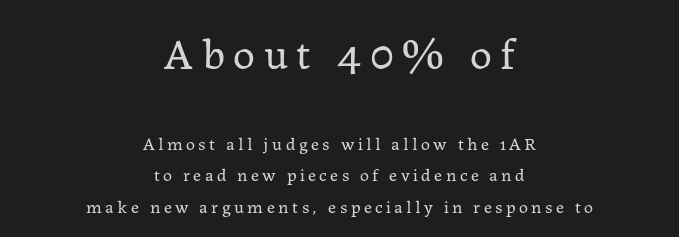
Q: Is the text bold? A: No.
Q: Is the text italic (slanted)? A: No, it is upright.
Q: Is the typeface a serif or a sans-serif typeface? A: Serif.
Q: Is the text underlined? A: No.
Q: How is the paragraph aligned? A: Centered.
Q: Which block of text is set in a larger size, the first (top) or the second (bottom)? A: The first (top) one.
Q: Width (condensed, normal, or wide)? A: Normal.
Q: Stroke contrast? A: Low.
Q: x-height? A: Medium.
Q: Monospaced? A: No.
